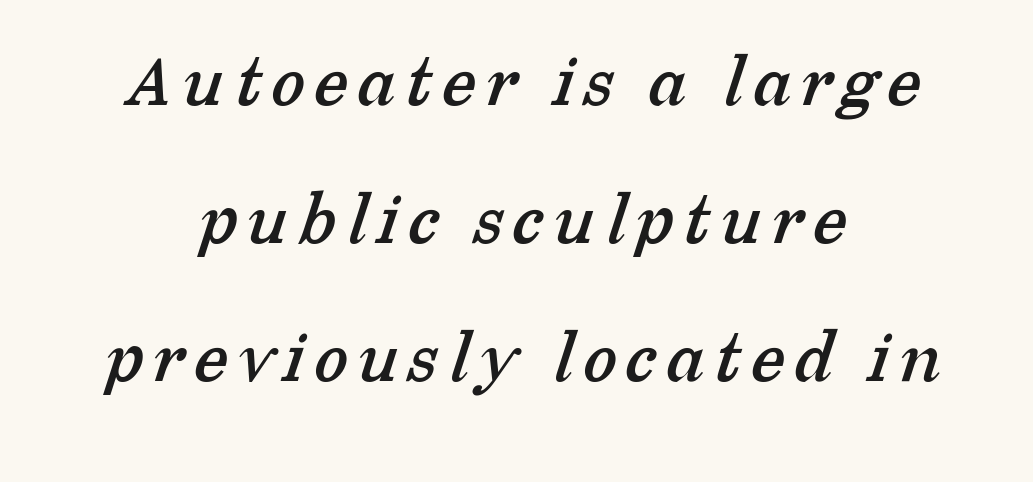
The image shows 77 px serif type; set centered, line spacing 1.79x, not underlined; low stroke contrast and a medium x-height.
